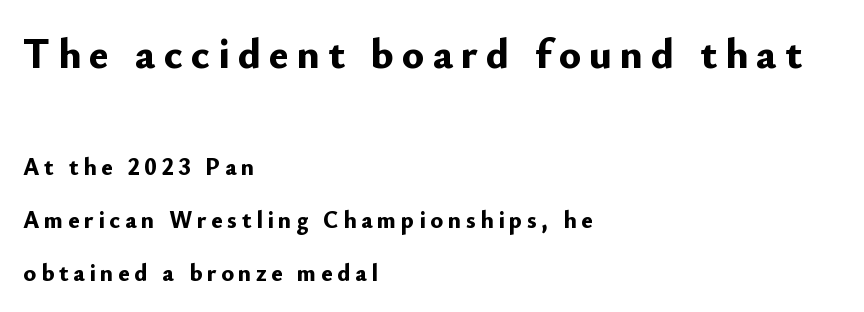
Q: Is the text bold? A: Yes.
Q: Is the text italic (slanted)? A: No, it is upright.
Q: Is the typeface a serif or a sans-serif typeface? A: Sans-serif.
Q: Is the text underlined? A: No.
Q: How is the paragraph aligned? A: Left-aligned.
Q: Is the spacing between lines tight, normal or loose? A: Loose.
Q: Which block of text is set in a larger size, the first (top) or the second (bottom)? A: The first (top) one.
Q: Width (condensed, normal, or wide)? A: Normal.
Q: Stroke contrast? A: Low.
Q: x-height? A: Small.
Q: Monospaced? A: No.
